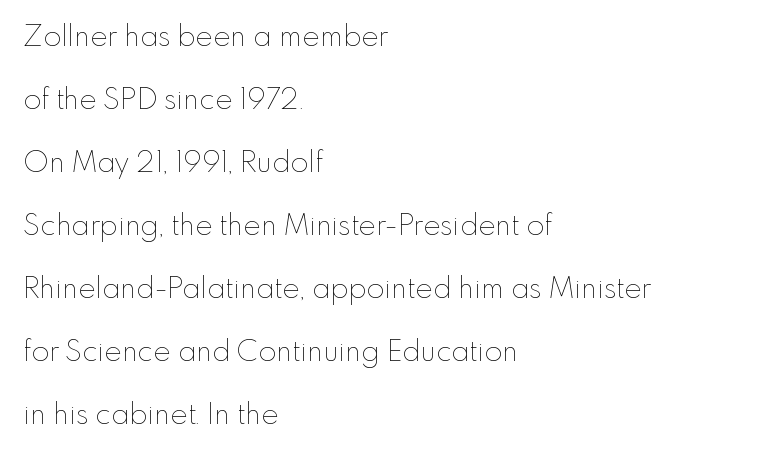
{"italic": "no", "bold": "no", "weight": "thin", "width": "normal", "stroke_contrast": "low", "x_height": "small", "monospaced": "no", "underline": "no", "align": "left", "line_spacing": "loose", "line_spacing_ratio": 2.17, "letter_spacing": "normal", "letter_spacing_em": 0.0, "glyph_px": 29}
